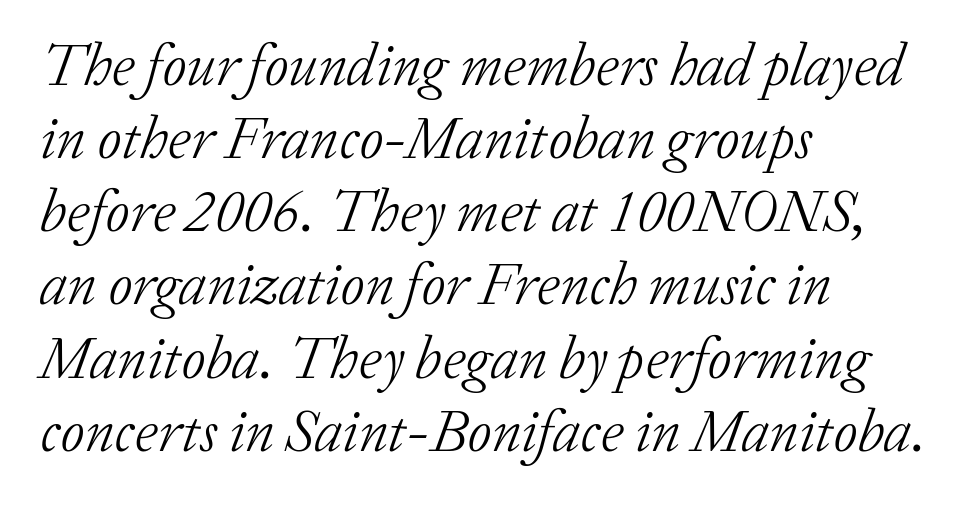
{"serif": "yes", "italic": "yes", "lean": "right", "slant_degrees": 20, "bold": "no", "weight": "light", "width": "normal", "stroke_contrast": "low", "x_height": "medium", "monospaced": "no", "underline": "no", "align": "left", "line_spacing_ratio": 1.24, "letter_spacing": "normal", "letter_spacing_em": 0.0, "glyph_px": 59}
